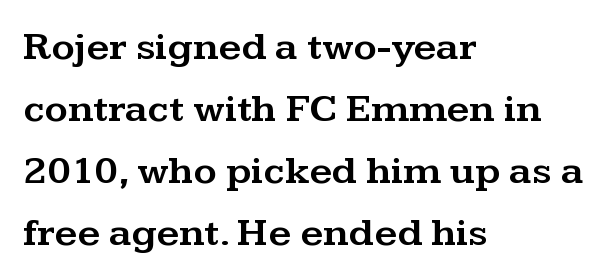
The face used here is proportionally spaced, like ordinary book or web type. The rendering shows small feet on the letterforms — a serif design. The space directly below the letters is spotless. Regular leading. Leftover space on each line is placed entirely after the last word.
